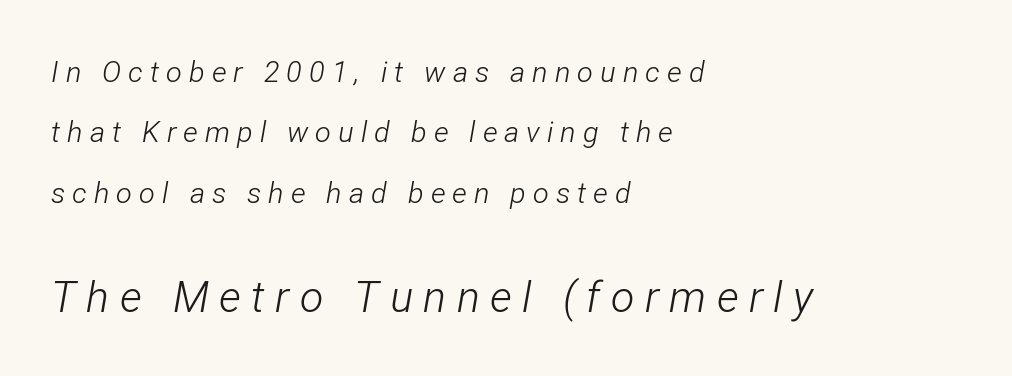
The image shows 43 px light, condensed type, italic (leaning right); set left-aligned, loose line spacing (2.08x), unusually wide letter spacing (+0.24 em), not underlined; the second (bottom) block is 1.48x larger; low stroke contrast and a medium x-height.
